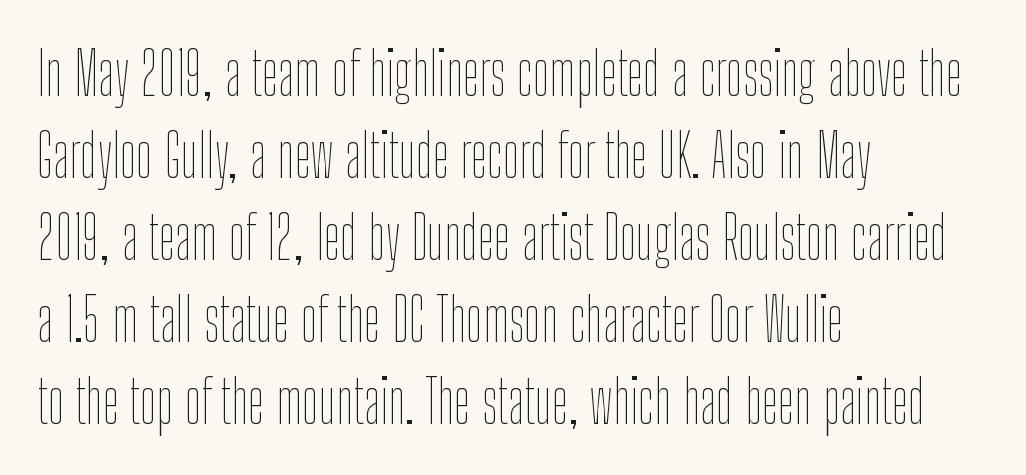
The image shows 59 px thin, condensed type, upright; set left-aligned, normal line spacing (1.39x), normal letter spacing, not underlined; low stroke contrast and a medium x-height.
